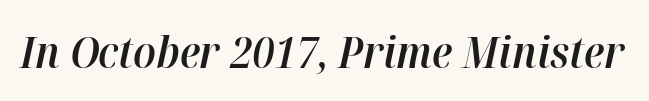
Q: Is the text bold? A: Semi-bold.
Q: Is the text italic (slanted)? A: Yes, it leans right by about 12 degrees.
Q: Is the text underlined? A: No.
Q: Is the spacing between letters normal or unusually wide? A: Normal.
Q: Width (condensed, normal, or wide)? A: Normal.
Q: Stroke contrast? A: High.
Q: x-height? A: Medium.
Q: Monospaced? A: No.
